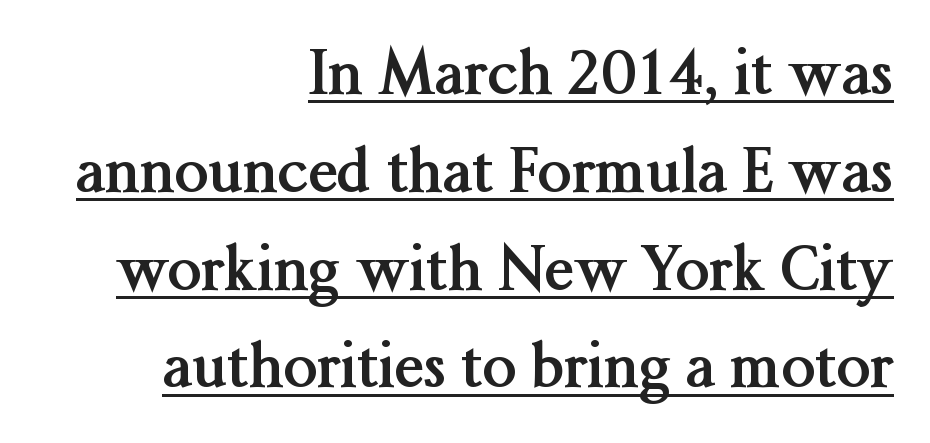
Line spacing here is normal. The typography opts for an upright posture over an oblique one. The face used here is seriffed, in the tradition of book romans. You could call the tracking neutral — neither tight nor loose.
